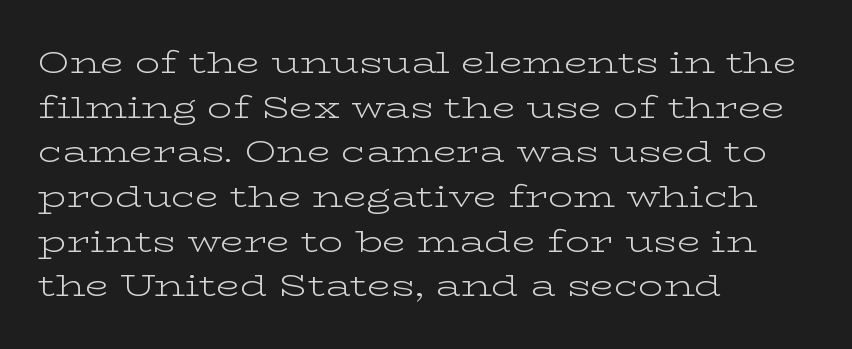
The image shows 31 px light, wide serif type, upright; set left-aligned, normal line spacing (1.44x), normal letter spacing, not underlined; low stroke contrast and a medium x-height.
